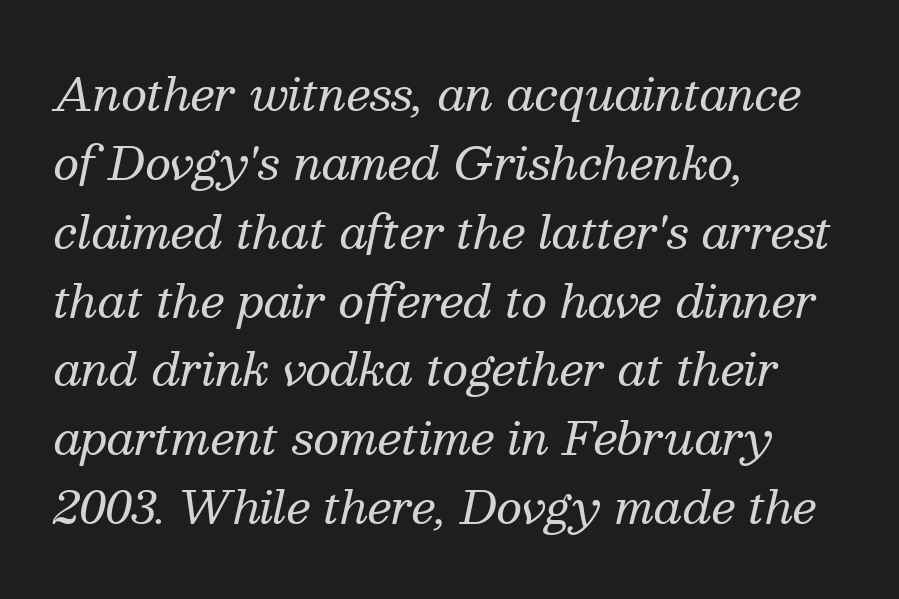
Q: Is the text bold? A: No.
Q: Is the text italic (slanted)? A: Yes, it leans right by about 13 degrees.
Q: Is the typeface a serif or a sans-serif typeface? A: Serif.
Q: Is the text underlined? A: No.
Q: How is the paragraph aligned? A: Left-aligned.
Q: Is the spacing between letters normal or unusually wide? A: Normal.
Q: Is the spacing between lines tight, normal or loose? A: Normal.
Q: Width (condensed, normal, or wide)? A: Normal.
Q: Stroke contrast? A: Medium.
Q: x-height? A: Medium.
Q: Monospaced? A: No.
